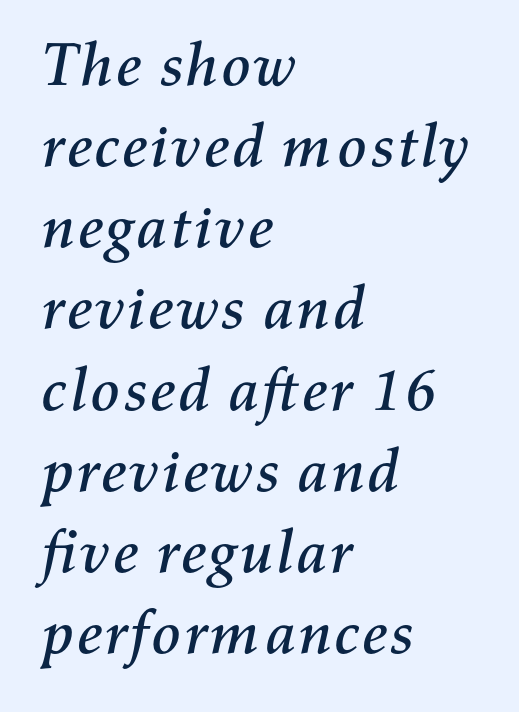
Students, note that the glyphs here touch the page at normal intervals. This sample is left-justified, so line endings fall wherever the words run out. There's an unmistakable incline to the writing here. One glance says typical: line gaps are just what's usual.
